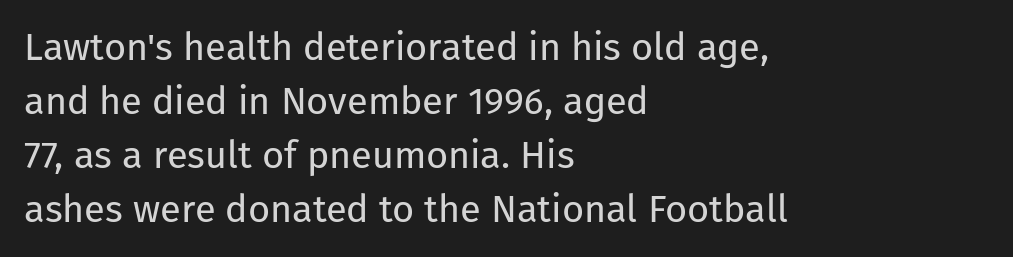
Is this a fixed-width face? No — the glyphs have proportional, varying widths. A clean baseline with only descenders dipping below it. The type is set solid horizontally, with unmodified tracking. Weight: regular or lighter.
